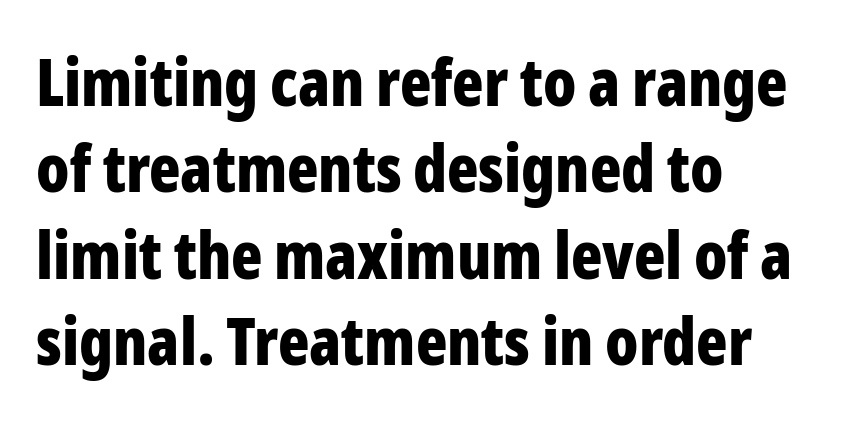
The image shows 65 px bold, condensed sans-serif type, upright; set left-aligned, normal line spacing (1.33x), normal letter spacing, not underlined; low stroke contrast and a medium x-height.
